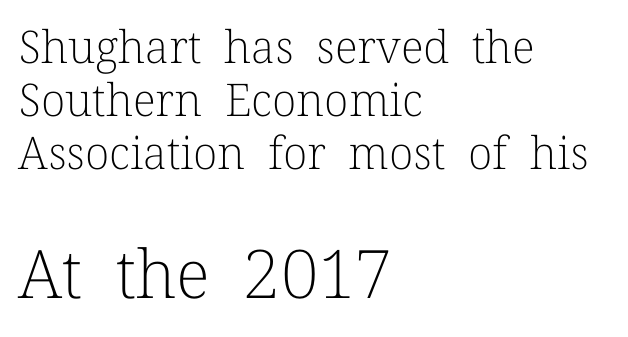
The image shows 67 px light serif type, upright; set left-aligned, line spacing 1.18x, normal letter spacing, not underlined; the second (bottom) block is 1.49x larger; low stroke contrast and a medium x-height.
